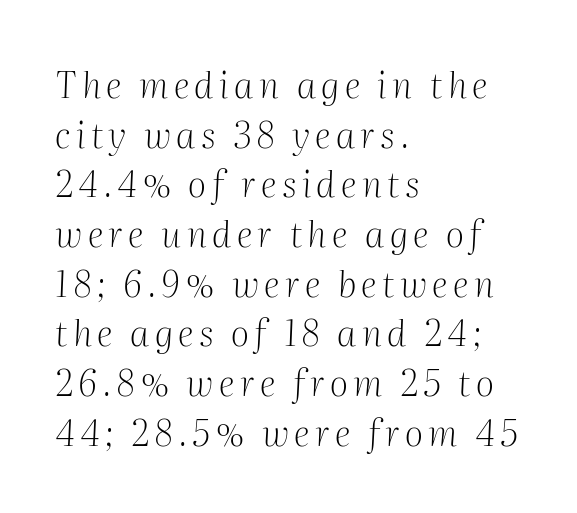
The image shows 36 px light serif type, italic (leaning right); set left-aligned, normal line spacing (1.38x), not underlined; medium stroke contrast and a medium x-height.
